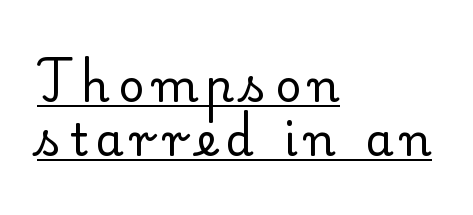
Q: Is the text bold? A: No.
Q: Is the text italic (slanted)? A: No, it is upright.
Q: Is the typeface a serif or a sans-serif typeface? A: Serif.
Q: Is the text underlined? A: Yes.
Q: How is the paragraph aligned? A: Left-aligned.
Q: Width (condensed, normal, or wide)? A: Normal.
Q: Stroke contrast? A: Low.
Q: x-height? A: Small.
Q: Monospaced? A: No.
